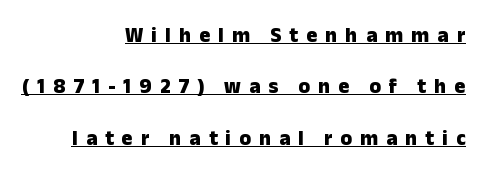
Q: Is the text bold? A: Yes.
Q: Is the text italic (slanted)? A: No, it is upright.
Q: Is the text underlined? A: Yes.
Q: How is the paragraph aligned? A: Right-aligned.
Q: Is the spacing between letters normal or unusually wide? A: Unusually wide.
Q: Is the spacing between lines tight, normal or loose? A: Loose.
